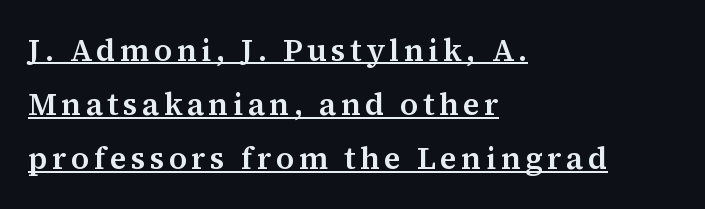
{"serif": "yes", "italic": "no", "width": "normal", "stroke_contrast": "medium", "x_height": "medium", "monospaced": "no", "underline": "yes", "align": "left", "line_spacing_ratio": 1.75, "glyph_px": 31}
